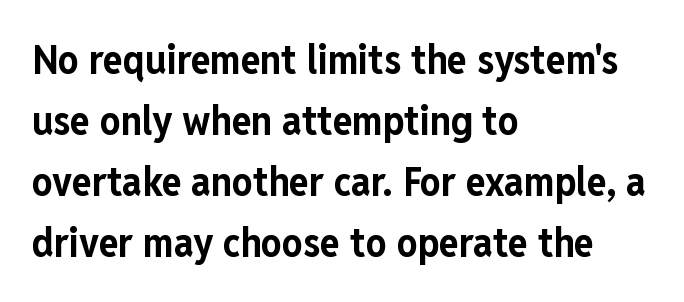
The space directly below the letters is spotless. Nothing sits at the stroke ends, so this counts as sans-serif. Looks like regular typesetting: each glyph gets only the width it needs. Designer's note — italics off, roman on. The face used here is rendered with its standard letterfit. The setting favours the left margin, as ordinary paragraphs usually do.
